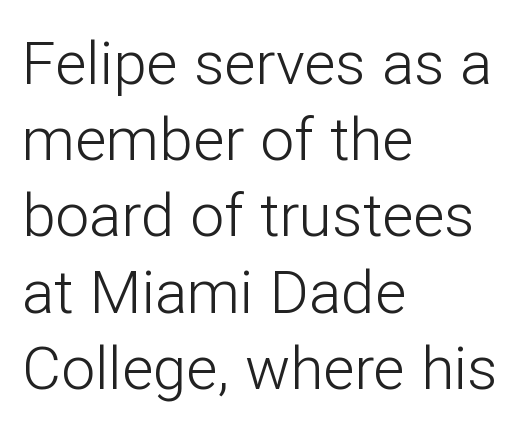
The letterforms sit shoulder to shoulder at normal distance. Regular leading. Ordinary non-slanted type is in use. Horizontal alignment here is leftward, the default for most running prose.
